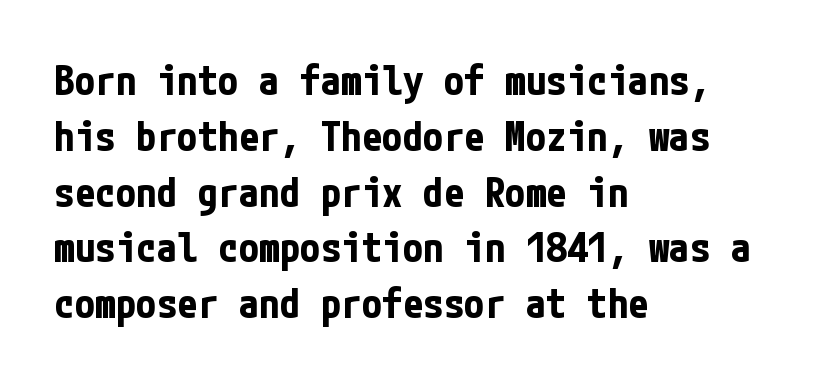
What kind of face is this? One without serifs — a sans. One-word summary of the alignment: left. Lines of text with bare space underneath. On the weight axis this lands at bold, roughly 700.
